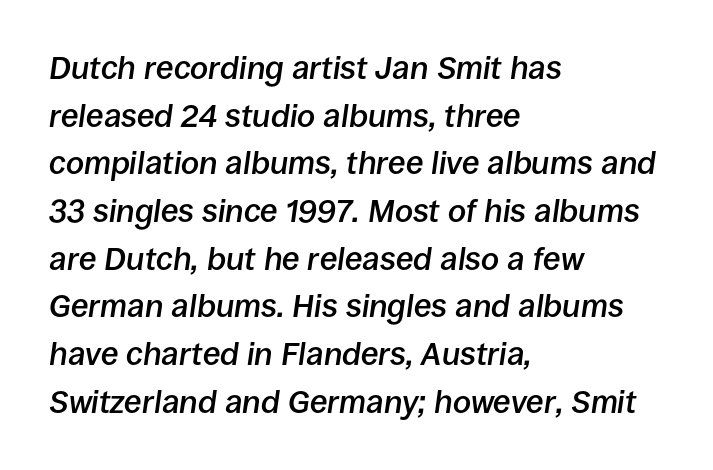
{"italic": "yes", "lean": "right", "slant_degrees": 8, "bold": "semi", "weight": "semibold", "width": "normal", "stroke_contrast": "low", "x_height": "large", "monospaced": "no", "underline": "no", "align": "left", "line_spacing": "normal", "line_spacing_ratio": 1.49, "letter_spacing": "normal", "letter_spacing_em": 0.0, "glyph_px": 32}
